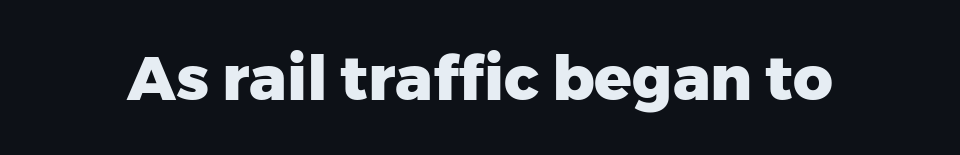
Letters rest on an invisible, unmarked baseline. This is the regular roman posture of the typeface. Heavy-handed strokes throughout: this text is bold. The letters sit at their default tracking, neither squeezed nor spread. Note the varied advance widths — an 'i' is clearly narrower than an 'm'. The font family rendered here belongs to the sans-serif group.
